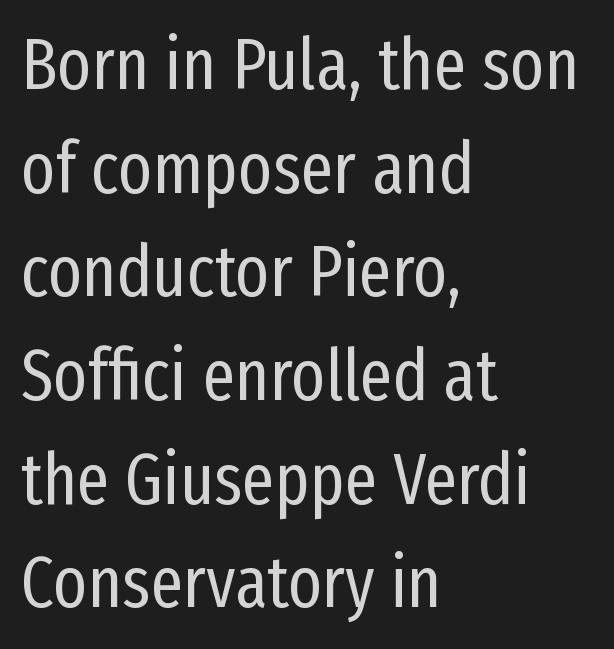
Q: Is the text bold? A: No.
Q: Is the text italic (slanted)? A: No, it is upright.
Q: Is the typeface a serif or a sans-serif typeface? A: Sans-serif.
Q: Is the text underlined? A: No.
Q: How is the paragraph aligned? A: Left-aligned.
Q: Is the spacing between letters normal or unusually wide? A: Normal.
Q: Is the spacing between lines tight, normal or loose? A: Normal.
Q: Width (condensed, normal, or wide)? A: Condensed.
Q: Stroke contrast? A: Low.
Q: x-height? A: Medium.
Q: Monospaced? A: No.
